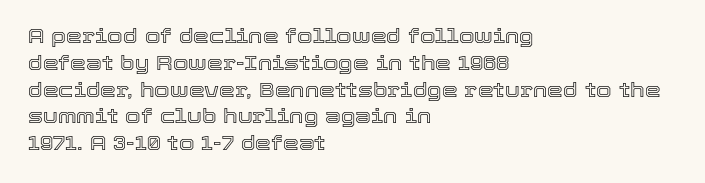
Q: Is the text italic (slanted)? A: No, it is upright.
Q: Is the text underlined? A: No.
Q: How is the paragraph aligned? A: Left-aligned.
Q: Is the spacing between letters normal or unusually wide? A: Normal.
Q: Is the spacing between lines tight, normal or loose? A: Normal.
